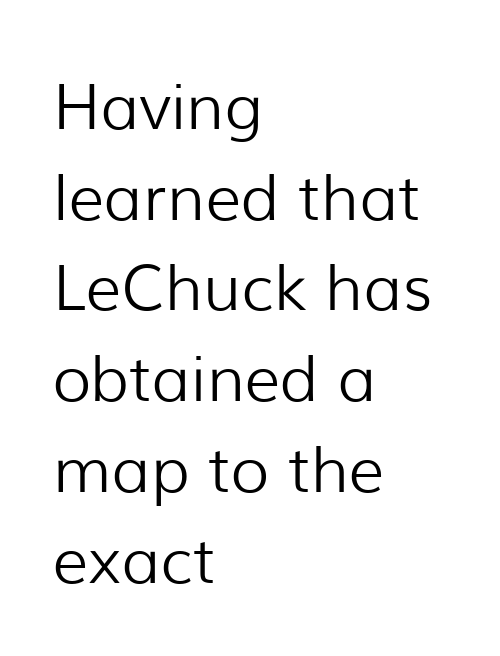
The image shows 63 px light sans-serif type, upright; set left-aligned, normal line spacing (1.44x), normal letter spacing, not underlined; low stroke contrast and a medium x-height.
